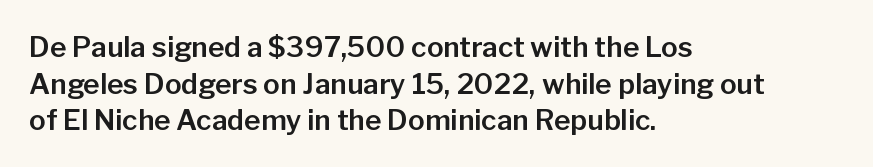
The image shows 28 px sans-serif type, upright; set left-aligned, normal line spacing (1.31x), normal letter spacing, not underlined; low stroke contrast and a medium x-height.
